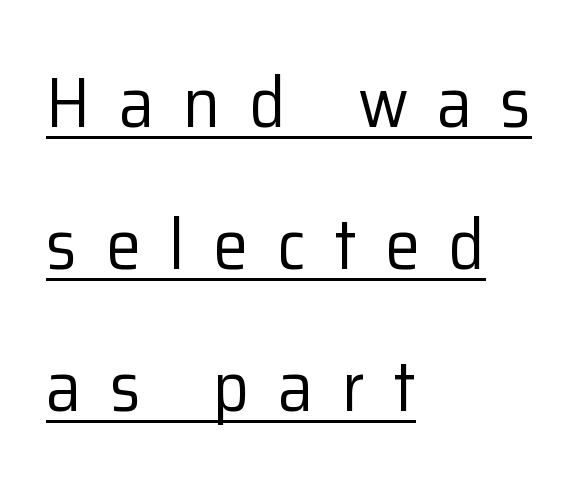
{"serif": "no", "italic": "no", "bold": "no", "weight": "regular", "width": "normal", "stroke_contrast": "low", "x_height": "medium", "monospaced": "no", "underline": "yes", "align": "left", "line_spacing": "loose", "line_spacing_ratio": 2.0, "letter_spacing": "wide", "letter_spacing_em": 0.4, "glyph_px": 71}
